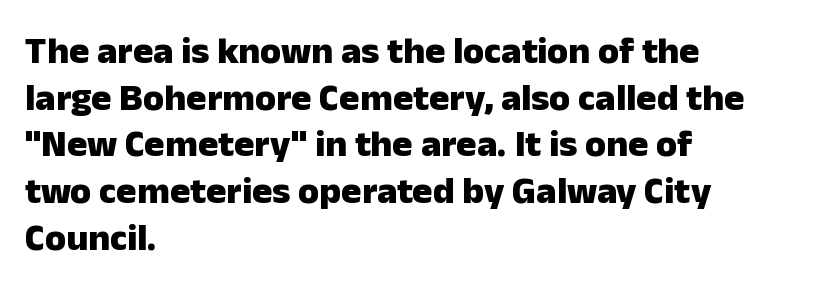
The strip under each line holds only bare page. Letter spacing: default. Examine the stroke ends and you'll find no serifs. Notice how thick the strokes are: this is what a full bold looks like. Upright lettering throughout. Think of a printed novel: that variable character pitch is what you see here.
